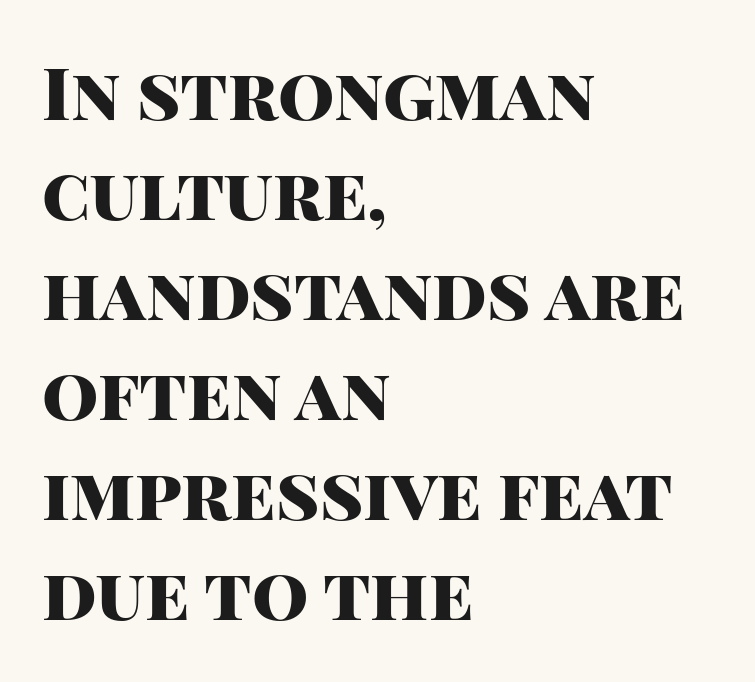
The image shows 72 px heavy sans-serif type, upright; set left-aligned, normal line spacing (1.39x), normal letter spacing, not underlined; high stroke contrast and a large x-height.
